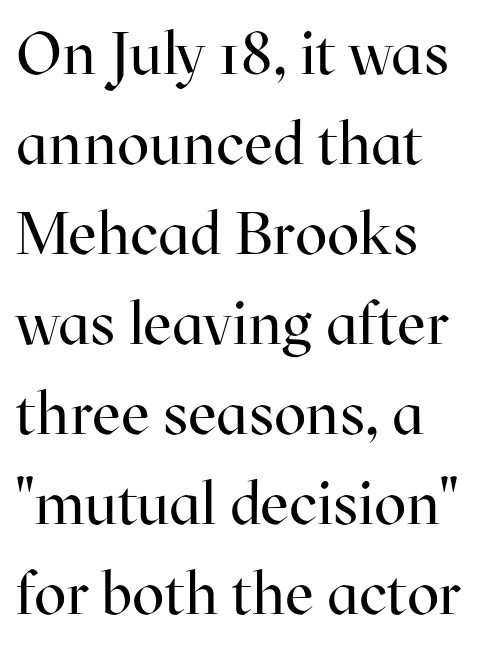
{"serif": "yes", "italic": "no", "bold": "no", "weight": "regular", "width": "normal", "stroke_contrast": "high", "x_height": "medium", "monospaced": "no", "underline": "no", "align": "left", "line_spacing": "normal", "line_spacing_ratio": 1.5, "letter_spacing": "normal", "letter_spacing_em": 0.0, "glyph_px": 60}
